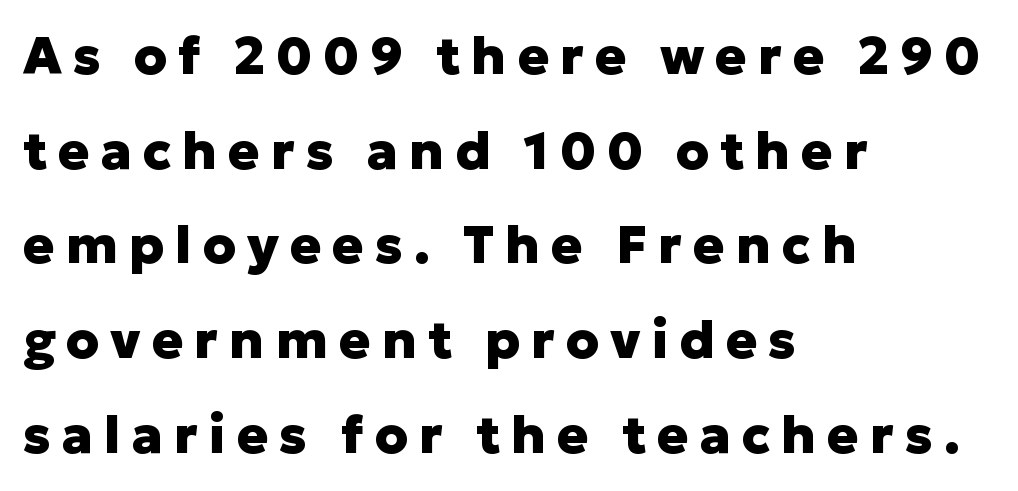
Q: Is the text bold? A: Yes.
Q: Is the text italic (slanted)? A: No, it is upright.
Q: Is the typeface a serif or a sans-serif typeface? A: Sans-serif.
Q: Is the text underlined? A: No.
Q: How is the paragraph aligned? A: Left-aligned.
Q: Is the spacing between letters normal or unusually wide? A: Unusually wide.
Q: Width (condensed, normal, or wide)? A: Normal.
Q: Stroke contrast? A: Low.
Q: x-height? A: Medium.
Q: Monospaced? A: No.
